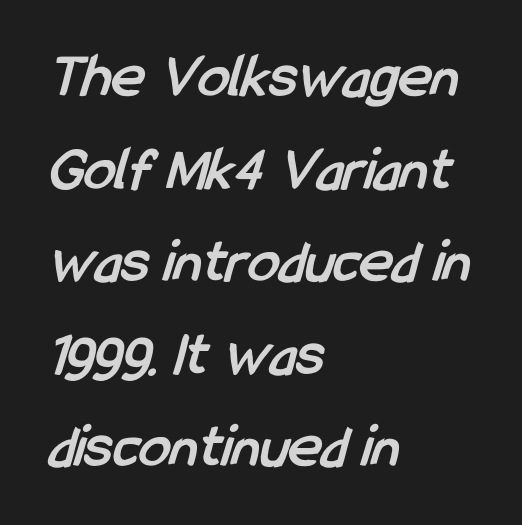
{"serif": "no", "bold": "yes", "weight": "semibold", "width": "condensed", "stroke_contrast": "low", "x_height": "medium", "monospaced": "no", "underline": "no", "align": "left", "line_spacing": "normal", "line_spacing_ratio": 1.47, "letter_spacing": "normal", "letter_spacing_em": 0.0, "glyph_px": 63}
